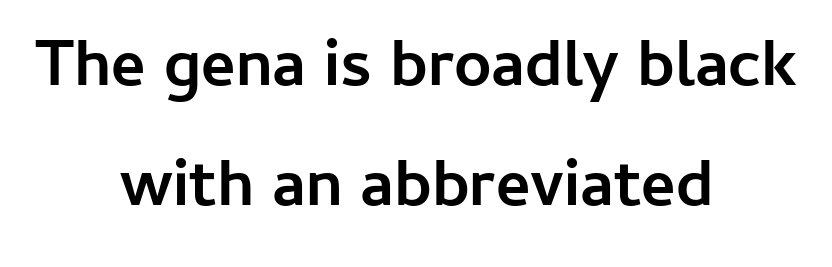
Where is the straight margin? There isn't one; the lines are centered. The font's upright variant was chosen for this text. Plain, unruled lines of type. Every letter is thick-stroked: bold, no question. Short note: letters normally spaced.
